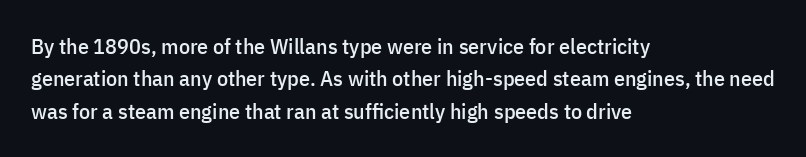
Q: Is the text italic (slanted)? A: No, it is upright.
Q: Is the text underlined? A: No.
Q: How is the paragraph aligned? A: Left-aligned.
Q: Is the spacing between letters normal or unusually wide? A: Normal.
Q: Is the spacing between lines tight, normal or loose? A: Normal.
